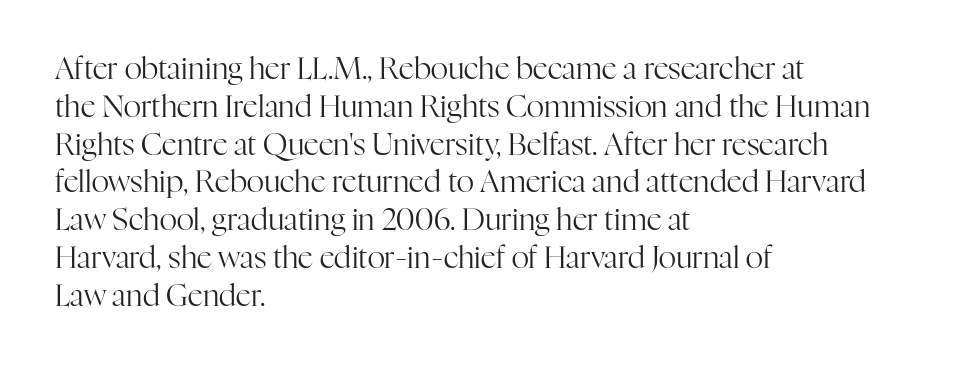
The image shows 30 px regular-weight serif type, upright; set left-aligned, normal line spacing (1.26x), normal letter spacing, not underlined; high stroke contrast and a medium x-height.
